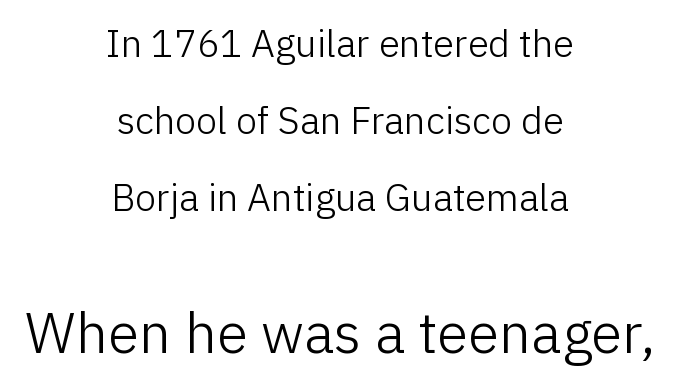
{"serif": "no", "italic": "no", "bold": "no", "weight": "light", "width": "normal", "stroke_contrast": "low", "x_height": "medium", "monospaced": "no", "underline": "no", "align": "center", "line_spacing": "loose", "line_spacing_ratio": 2.02, "letter_spacing": "normal", "letter_spacing_em": 0.0, "larger_block": "second", "size_ratio": 1.5, "glyph_px": 57}
